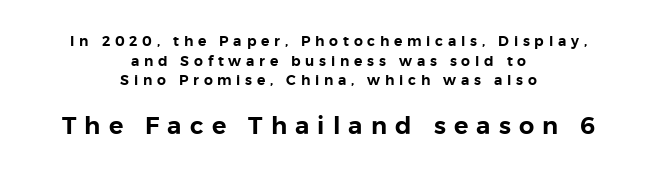
The image shows 24 px text type, upright; set centered, normal line spacing (1.4x), unusually wide letter spacing (+0.34 em), not underlined; the second (bottom) block is 1.71x larger.
